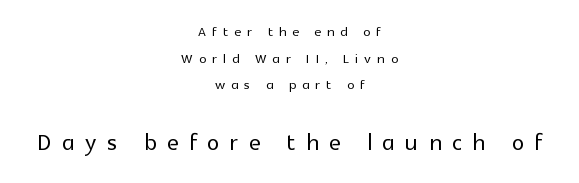
{"serif": "no", "italic": "no", "width": "normal", "x_height": "medium", "monospaced": "no", "underline": "no", "align": "center", "line_spacing": "normal", "line_spacing_ratio": 1.48, "letter_spacing": "wide", "letter_spacing_em": 0.34, "larger_block": "second", "size_ratio": 1.72, "glyph_px": 31}
